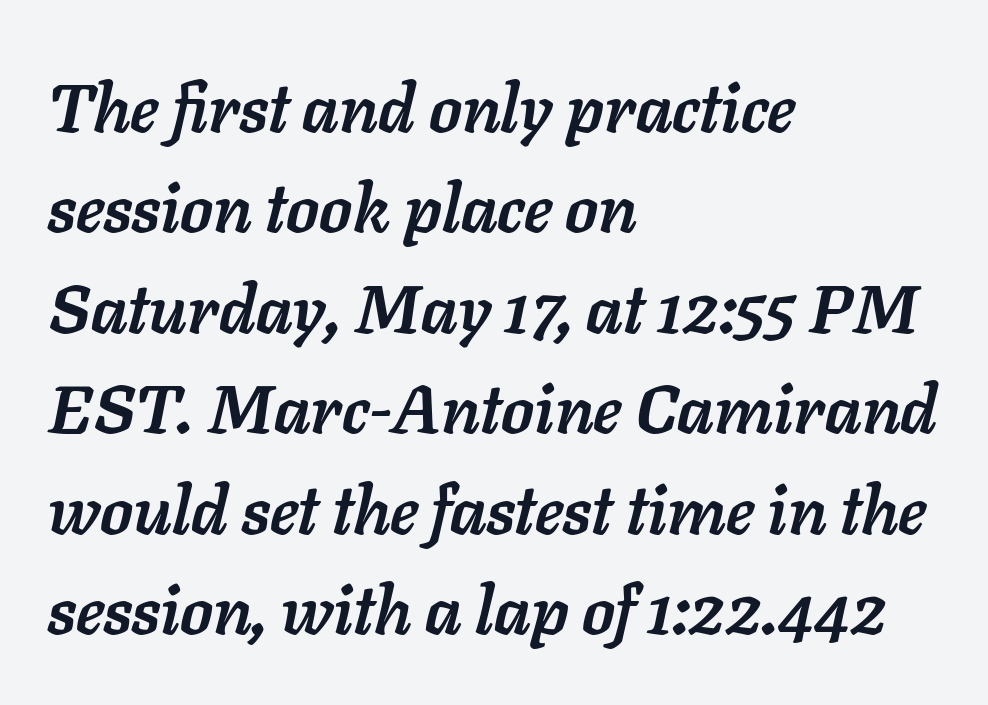
{"italic": "yes", "lean": "right", "slant_degrees": 11, "bold": "yes", "weight": "semibold", "width": "normal", "stroke_contrast": "low", "x_height": "medium", "monospaced": "no", "underline": "no", "align": "left", "line_spacing": "normal", "line_spacing_ratio": 1.5, "letter_spacing": "normal", "letter_spacing_em": 0.0, "glyph_px": 67}
